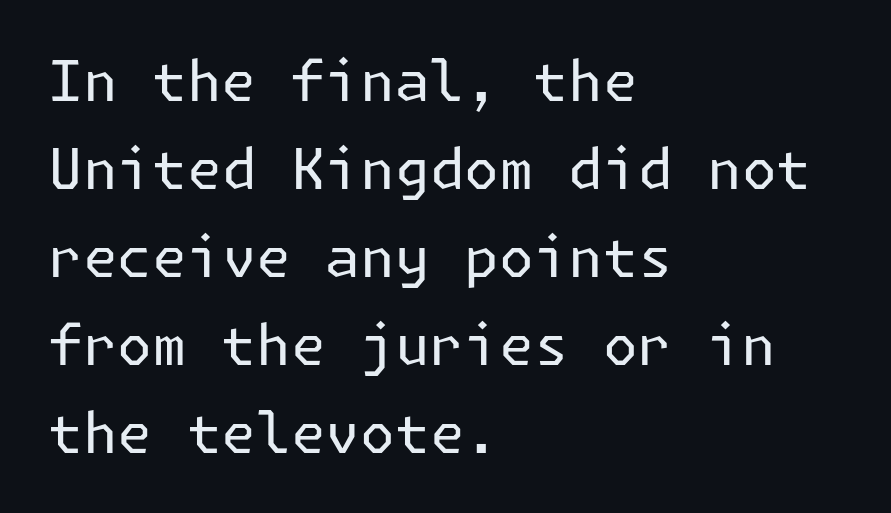
The image shows 56 px regular-weight sans-serif type, upright; set left-aligned, normal line spacing (1.57x), normal letter spacing, not underlined; low stroke contrast and a medium x-height.
